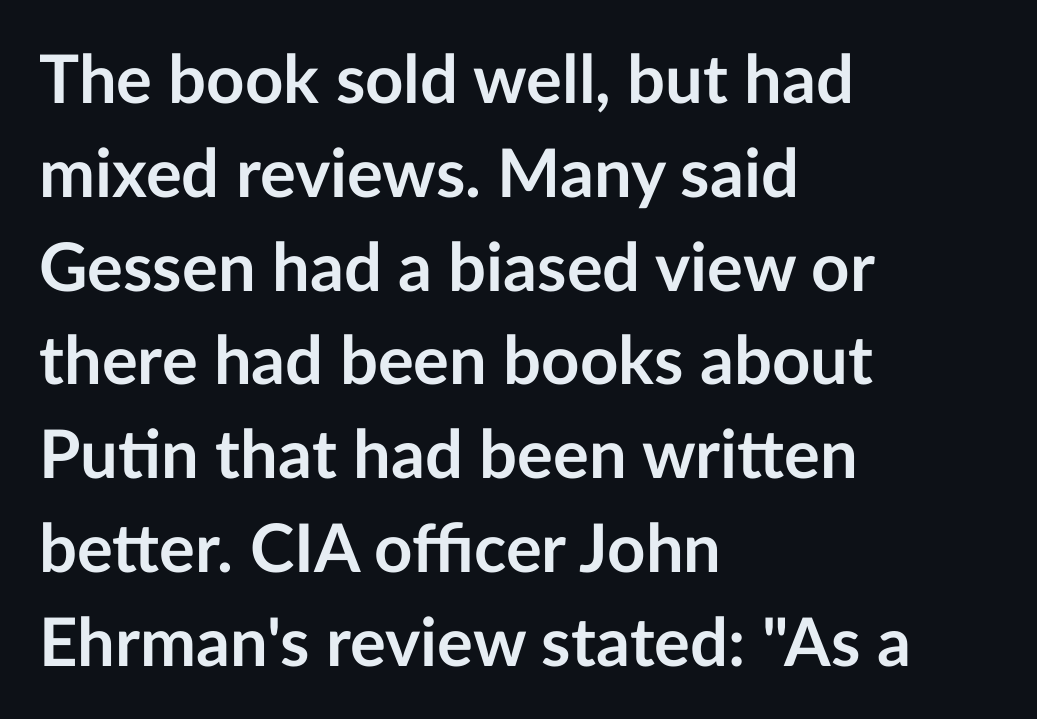
The image shows 67 px semibold sans-serif type, upright; set left-aligned, normal line spacing (1.4x), normal letter spacing, not underlined; low stroke contrast and a medium x-height.
